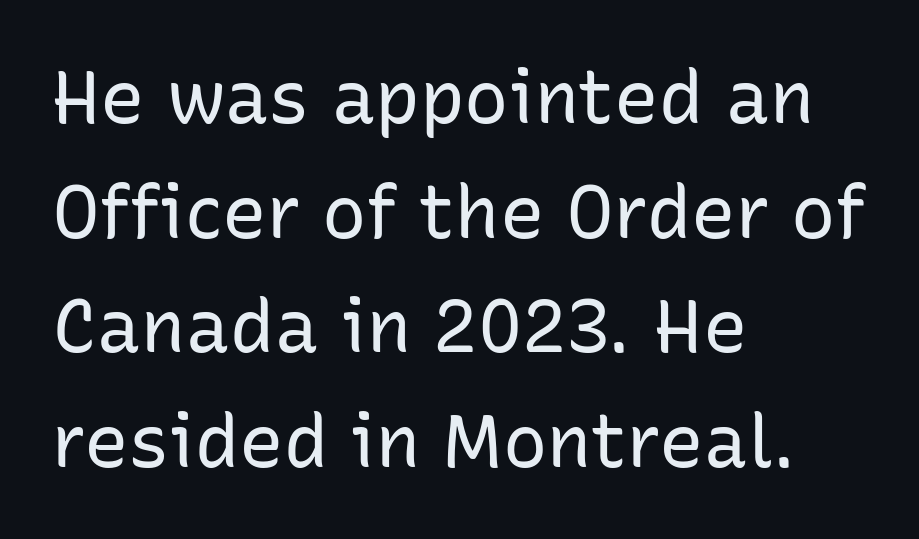
This sample uses plain, unmodified letter spacing. The lettering stays uniformly vertical, giving the passage a roman look. Here the designer chose a conventional face with non-uniform glyph widths. Underline: absent. The rendering shows plain stroke endings on the letterforms — a sans-serif design. Quick note: interline space is typical.
